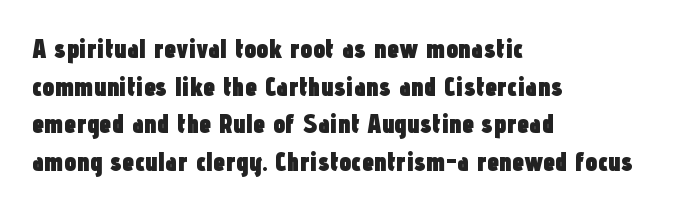
Its strokes are broad and dark, the hallmark of bold type. The letterforms sit shoulder to shoulder at normal distance. Horizontal alignment here is leftward, the default for most running prose. Each new line begins a customary step beneath the previous one. Has an underline been added? It has not. Characters remain perfectly vertical along every line.
